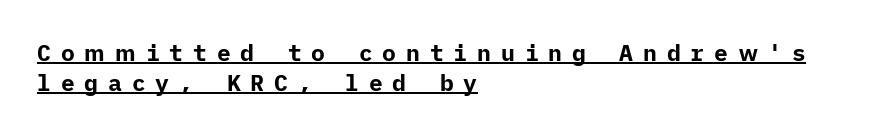
The image shows 23 px bold type, upright; set left-aligned, normal line spacing (1.29x), unusually wide letter spacing (+0.43 em), underlined.
